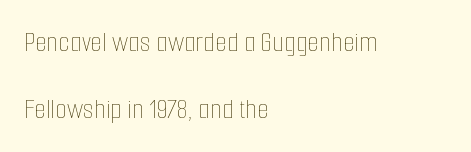
Q: Is the text bold? A: No.
Q: Is the text italic (slanted)? A: No, it is upright.
Q: Is the text underlined? A: No.
Q: How is the paragraph aligned? A: Left-aligned.
Q: Is the spacing between letters normal or unusually wide? A: Normal.
Q: Is the spacing between lines tight, normal or loose? A: Loose.
Q: Width (condensed, normal, or wide)? A: Condensed.
Q: Stroke contrast? A: Low.
Q: x-height? A: Medium.
Q: Monospaced? A: No.
